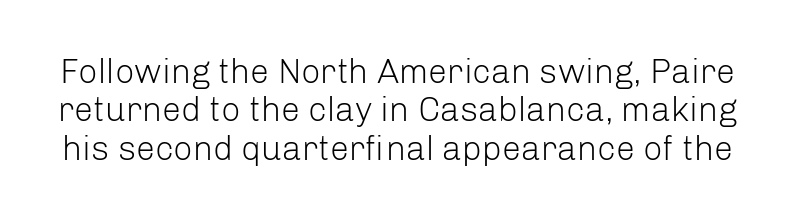
No italicization has been applied; the sample stays upright. The face used here is proportionally spaced, like ordinary book or web type. The area under the type is left untouched. The rendering keeps characters at their native spacing.
